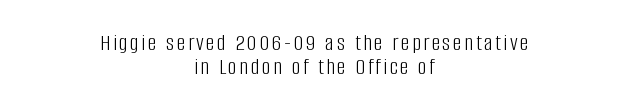
Q: Is the text bold? A: No.
Q: Is the text italic (slanted)? A: No, it is upright.
Q: Is the text underlined? A: No.
Q: How is the paragraph aligned? A: Centered.
Q: Is the spacing between lines tight, normal or loose? A: Tight.
